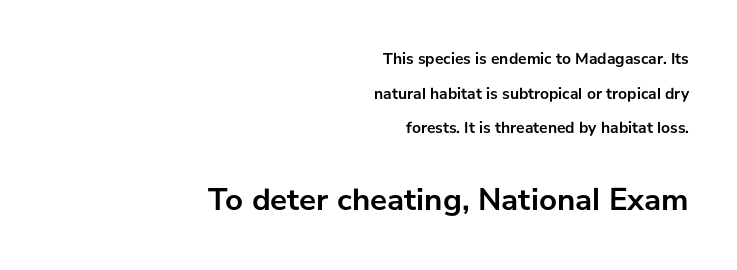
{"serif": "no", "italic": "no", "bold": "yes", "weight": "semibold", "width": "normal", "stroke_contrast": "low", "x_height": "medium", "monospaced": "no", "underline": "no", "align": "right", "line_spacing": "loose", "line_spacing_ratio": 2.17, "letter_spacing": "normal", "letter_spacing_em": 0.0, "larger_block": "second", "size_ratio": 2.0, "glyph_px": 32}
